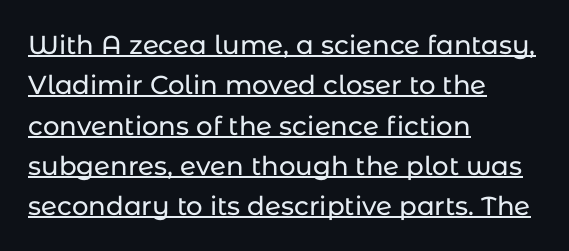
Q: Is the text italic (slanted)? A: No, it is upright.
Q: Is the text underlined? A: Yes.
Q: How is the paragraph aligned? A: Left-aligned.
Q: Is the spacing between letters normal or unusually wide? A: Normal.
Q: Is the spacing between lines tight, normal or loose? A: Normal.
